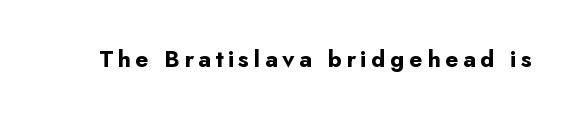
Q: Is the text bold? A: Yes.
Q: Is the text italic (slanted)? A: No, it is upright.
Q: Is the text underlined? A: No.
